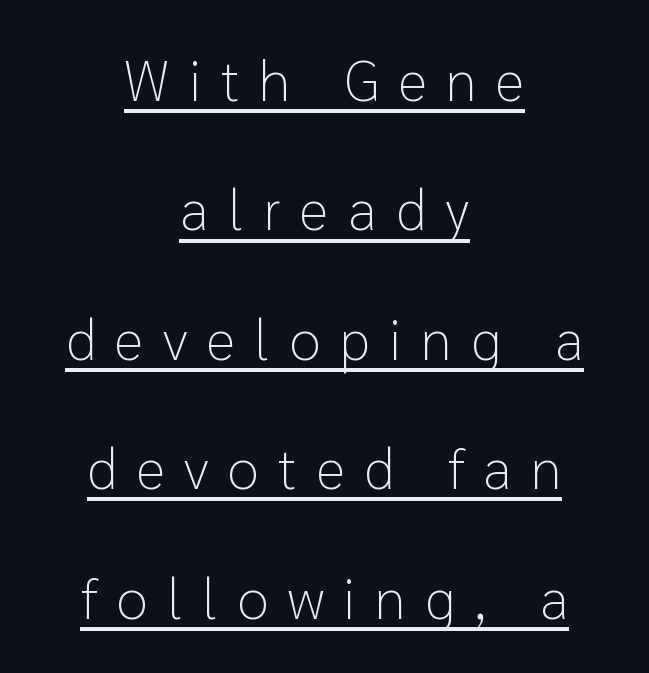
Q: Is the text bold? A: No.
Q: Is the text italic (slanted)? A: No, it is upright.
Q: Is the typeface a serif or a sans-serif typeface? A: Sans-serif.
Q: Is the text underlined? A: Yes.
Q: How is the paragraph aligned? A: Centered.
Q: Is the spacing between letters normal or unusually wide? A: Unusually wide.
Q: Is the spacing between lines tight, normal or loose? A: Loose.
Q: Width (condensed, normal, or wide)? A: Normal.
Q: Stroke contrast? A: Low.
Q: x-height? A: Medium.
Q: Monospaced? A: No.
